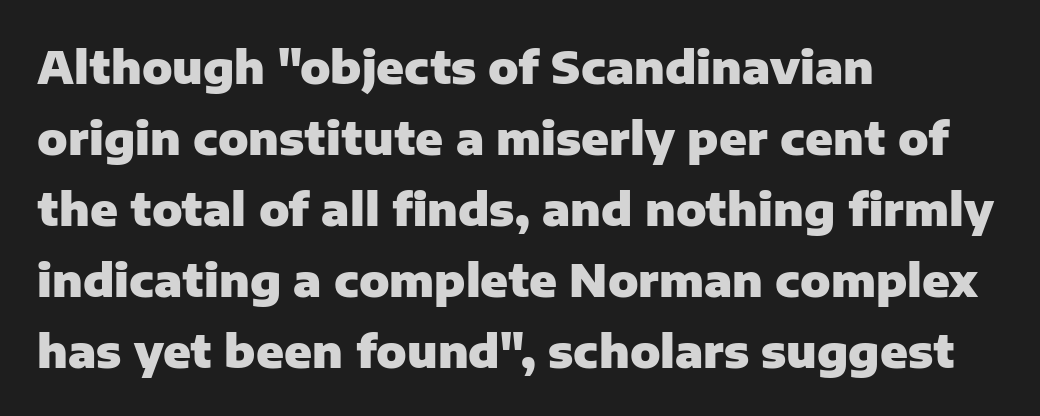
The image shows 45 px heavy sans-serif type, upright; set left-aligned, normal line spacing (1.58x), normal letter spacing, not underlined; low stroke contrast and a medium x-height.
